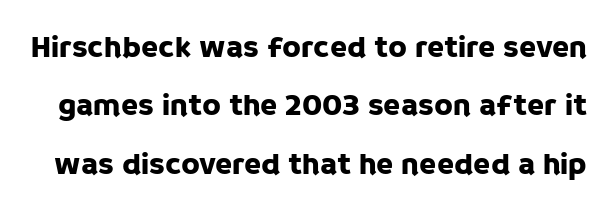
{"serif": "no", "italic": "no", "width": "normal", "stroke_contrast": "low", "x_height": "large", "monospaced": "no", "underline": "no", "line_spacing_ratio": 1.88, "letter_spacing": "normal", "letter_spacing_em": 0.0, "glyph_px": 31}
